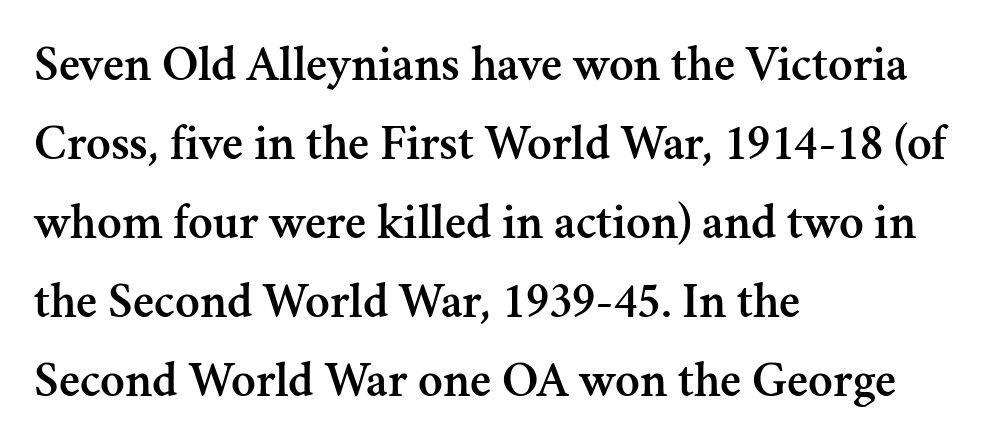
Q: Is the text italic (slanted)? A: No, it is upright.
Q: Is the typeface a serif or a sans-serif typeface? A: Serif.
Q: Is the text underlined? A: No.
Q: How is the paragraph aligned? A: Left-aligned.
Q: Is the spacing between letters normal or unusually wide? A: Normal.
Q: Is the spacing between lines tight, normal or loose? A: Normal.
Q: Width (condensed, normal, or wide)? A: Normal.
Q: Stroke contrast? A: Medium.
Q: x-height? A: Small.
Q: Monospaced? A: No.
